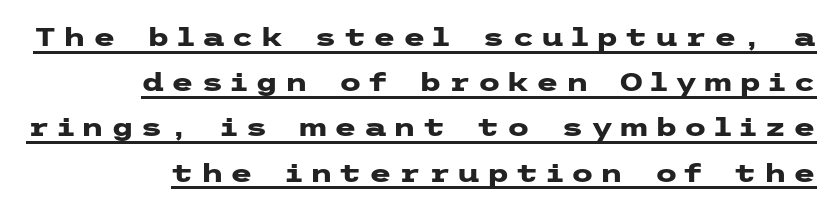
{"italic": "no", "bold": "yes", "underline": "yes", "align": "right", "line_spacing_ratio": 1.74, "letter_spacing": "wide", "letter_spacing_em": 0.26, "glyph_px": 26}
